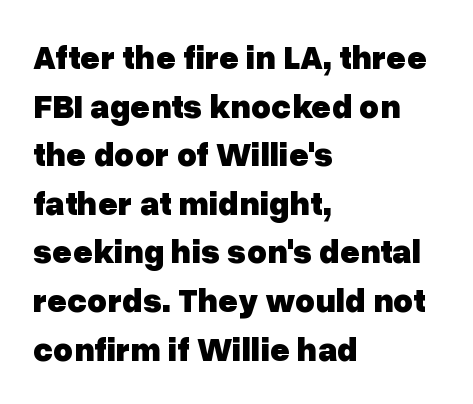
{"serif": "no", "italic": "no", "bold": "yes", "weight": "heavy", "width": "normal", "stroke_contrast": "low", "x_height": "medium", "monospaced": "no", "underline": "no", "align": "left", "line_spacing": "normal", "line_spacing_ratio": 1.43, "letter_spacing": "normal", "letter_spacing_em": 0.0, "glyph_px": 34}
